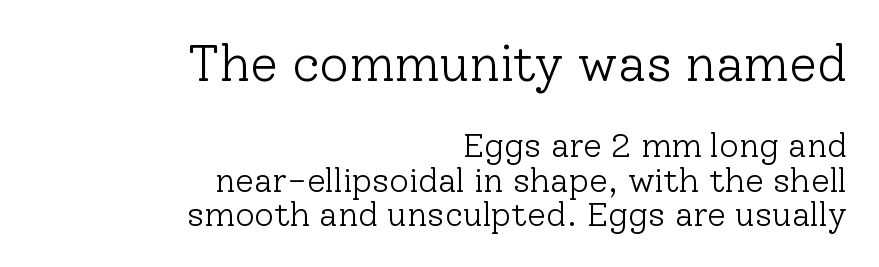
The image shows 51 px light serif type, upright; set right-aligned, tight line spacing (1.01x), normal letter spacing, not underlined; the first (top) block is 1.5x larger; low stroke contrast and a medium x-height.
